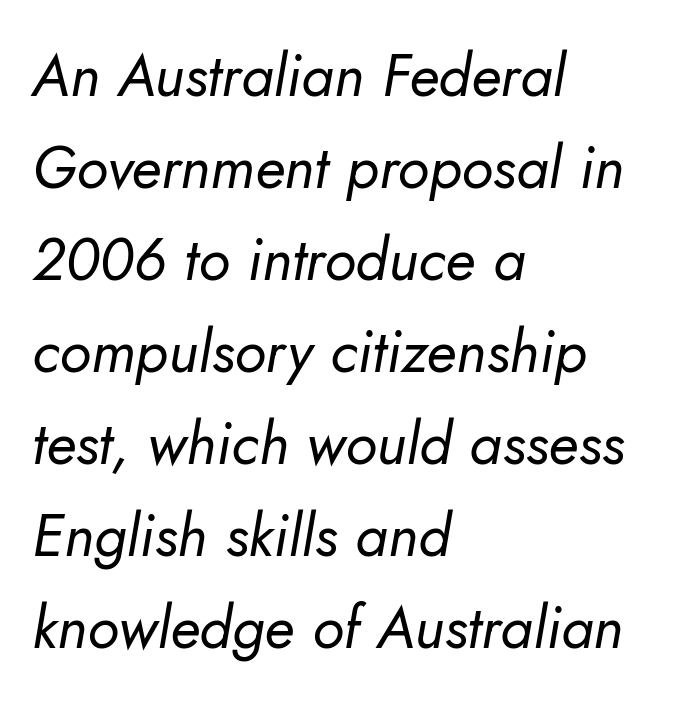
The horizontal fit of the characters is conventional and even. Compared with a centered layout, this one pins lines to the left instead. The face used here is proportionally spaced, like ordinary book or web type. When letters slant like this, we call the style italic.
